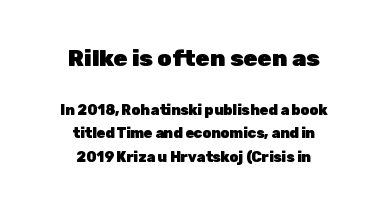
Q: Is the text bold? A: Yes.
Q: Is the text italic (slanted)? A: No, it is upright.
Q: Is the text underlined? A: No.
Q: How is the paragraph aligned? A: Centered.
Q: Is the spacing between letters normal or unusually wide? A: Normal.
Q: Is the spacing between lines tight, normal or loose? A: Normal.
Q: Which block of text is set in a larger size, the first (top) or the second (bottom)? A: The first (top) one.
